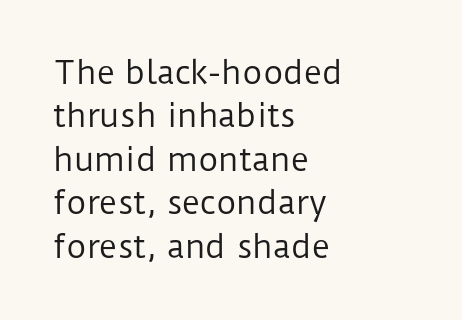
{"serif": "no", "italic": "no", "bold": "no", "weight": "regular", "width": "normal", "stroke_contrast": "low", "x_height": "medium", "monospaced": "no", "underline": "no", "align": "left", "line_spacing": "normal", "line_spacing_ratio": 1.4, "letter_spacing": "normal", "letter_spacing_em": 0.0, "glyph_px": 31}
